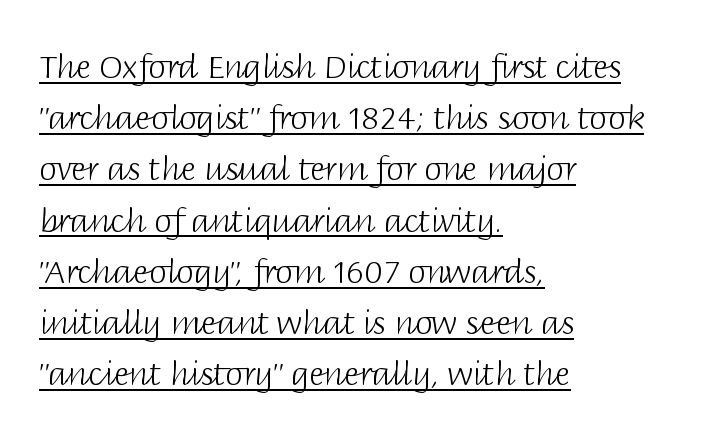
Q: Is the text bold? A: No.
Q: Is the text italic (slanted)? A: No, it is upright.
Q: Is the typeface a serif or a sans-serif typeface? A: Sans-serif.
Q: Is the text underlined? A: Yes.
Q: How is the paragraph aligned? A: Left-aligned.
Q: Is the spacing between letters normal or unusually wide? A: Normal.
Q: Is the spacing between lines tight, normal or loose? A: Normal.
Q: Width (condensed, normal, or wide)? A: Normal.
Q: Stroke contrast? A: Low.
Q: x-height? A: Large.
Q: Monospaced? A: No.
